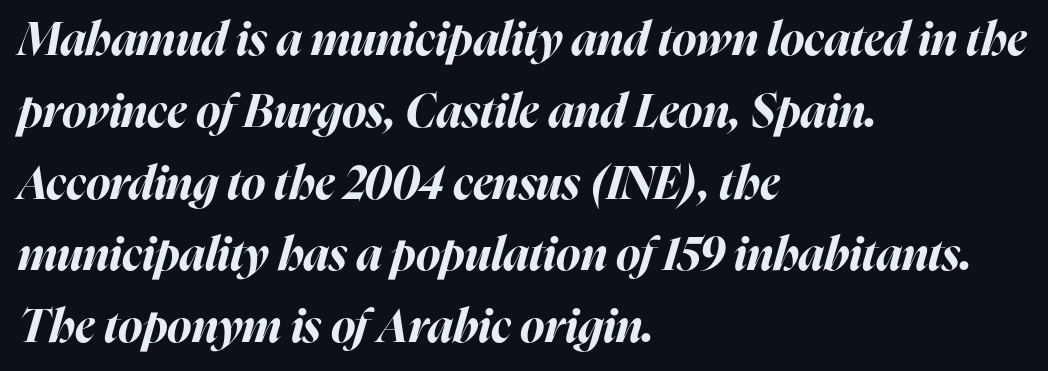
Q: Is the text bold? A: Yes.
Q: Is the text italic (slanted)? A: Yes, it leans right by about 16 degrees.
Q: Is the text underlined? A: No.
Q: How is the paragraph aligned? A: Left-aligned.
Q: Is the spacing between letters normal or unusually wide? A: Normal.
Q: Is the spacing between lines tight, normal or loose? A: Normal.
Q: Width (condensed, normal, or wide)? A: Normal.
Q: Stroke contrast? A: High.
Q: x-height? A: Medium.
Q: Monospaced? A: No.
